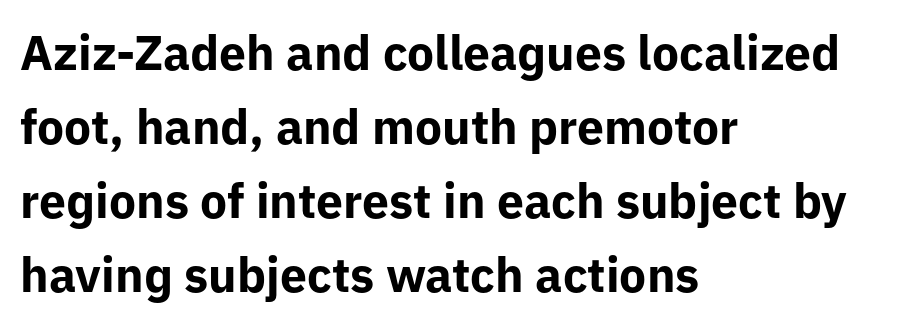
The image shows 48 px bold sans-serif type, upright; set left-aligned, normal line spacing (1.54x), normal letter spacing, not underlined; low stroke contrast and a medium x-height.
